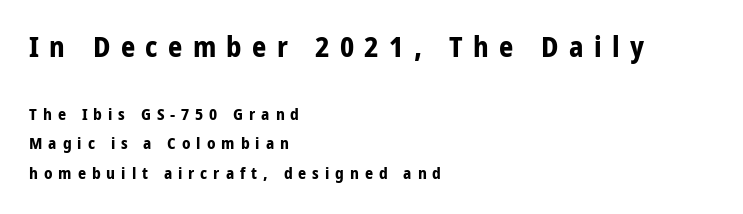
{"serif": "no", "italic": "no", "bold": "yes", "weight": "bold", "width": "condensed", "stroke_contrast": "low", "x_height": "large", "monospaced": "no", "underline": "no", "align": "left", "line_spacing_ratio": 1.84, "letter_spacing": "wide", "letter_spacing_em": 0.37, "larger_block": "first", "size_ratio": 1.75, "glyph_px": 28}
